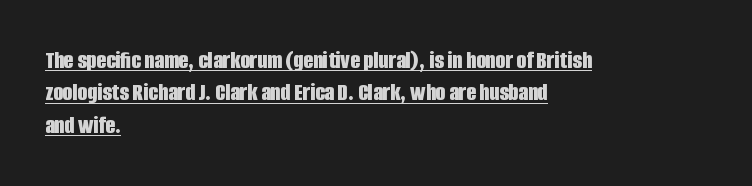
Q: Is the text bold? A: Yes.
Q: Is the text italic (slanted)? A: No, it is upright.
Q: Is the text underlined? A: Yes.
Q: How is the paragraph aligned? A: Left-aligned.
Q: Is the spacing between letters normal or unusually wide? A: Normal.
Q: Is the spacing between lines tight, normal or loose? A: Normal.
